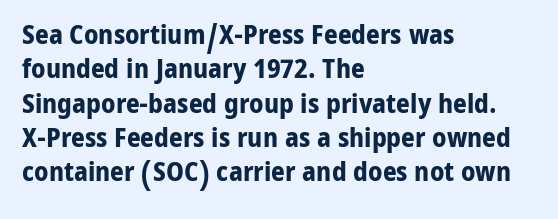
The image shows 27 px bold type, upright; set left-aligned, normal line spacing (1.27x), normal letter spacing, not underlined.
